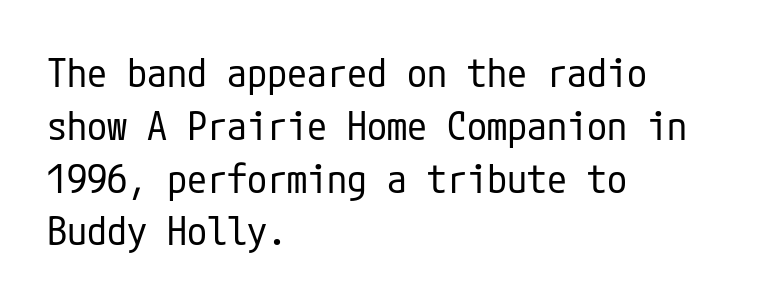
{"serif": "no", "italic": "no", "bold": "no", "weight": "regular", "width": "condensed", "stroke_contrast": "low", "x_height": "medium", "underline": "no", "align": "left", "line_spacing": "normal", "line_spacing_ratio": 1.32, "letter_spacing": "normal", "letter_spacing_em": 0.0, "glyph_px": 40}
